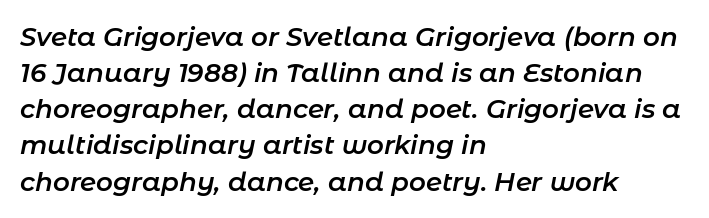
The image shows 26 px text type, italic (leaning right); set left-aligned, normal line spacing (1.39x), normal letter spacing, not underlined.
